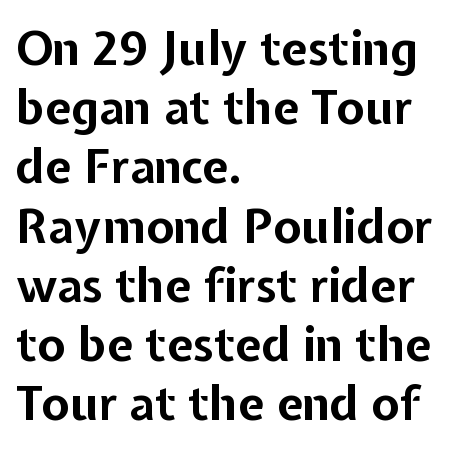
{"serif": "no", "italic": "no", "bold": "yes", "weight": "bold", "width": "normal", "stroke_contrast": "low", "x_height": "medium", "monospaced": "no", "underline": "no", "align": "left", "line_spacing": "normal", "line_spacing_ratio": 1.26, "letter_spacing": "normal", "letter_spacing_em": 0.0, "glyph_px": 47}
